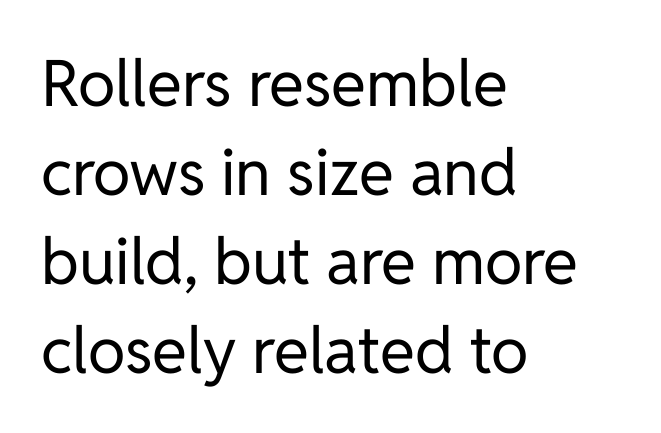
Q: Is the text bold? A: No.
Q: Is the text italic (slanted)? A: No, it is upright.
Q: Is the typeface a serif or a sans-serif typeface? A: Sans-serif.
Q: Is the text underlined? A: No.
Q: How is the paragraph aligned? A: Left-aligned.
Q: Is the spacing between letters normal or unusually wide? A: Normal.
Q: Is the spacing between lines tight, normal or loose? A: Normal.
Q: Width (condensed, normal, or wide)? A: Normal.
Q: Stroke contrast? A: Low.
Q: x-height? A: Medium.
Q: Monospaced? A: No.
